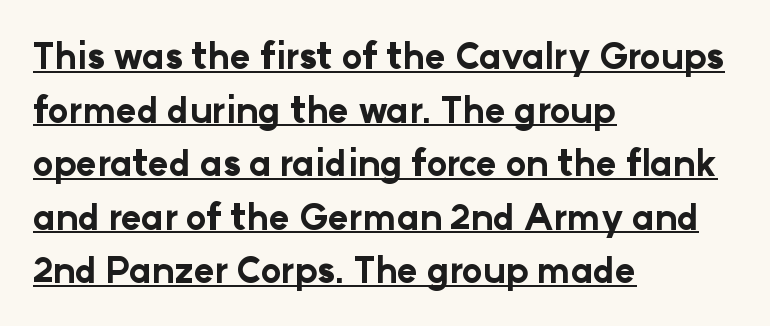
The image shows 35 px bold sans-serif type, upright; set left-aligned, normal line spacing (1.53x), normal letter spacing, underlined; low stroke contrast and a medium x-height.
